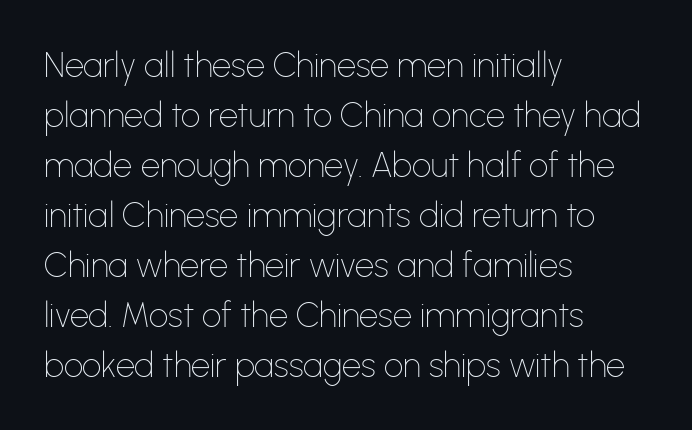
The space directly below the letters is spotless. Every character sits straight up, as roman type does. What's the leading like? Ordinary, nothing unusual. These lines are rendered in a variable-pitch font. In CSS terms this would be text-align: left. I'd call this a sans setting — the letters go barefoot.
